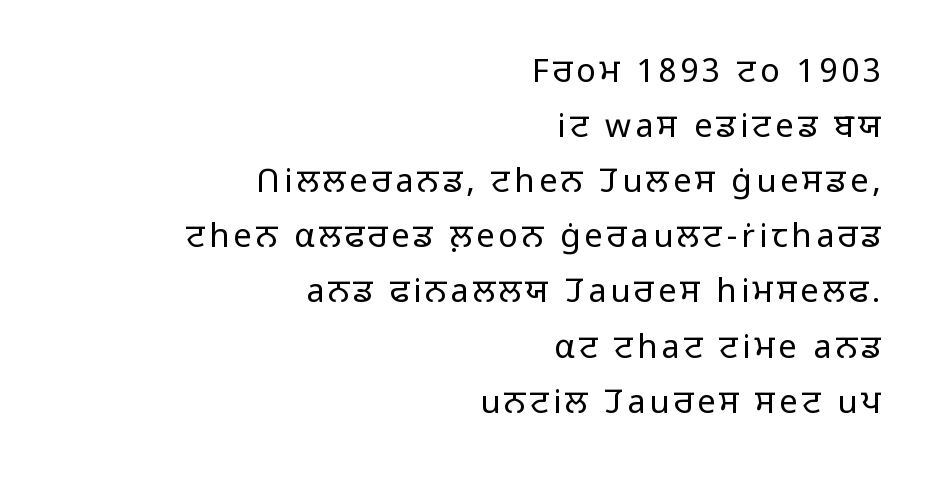
The image shows 33 px light sans-serif type, upright; set right-aligned, normal line spacing (1.67x), not underlined; low stroke contrast and a medium x-height.
